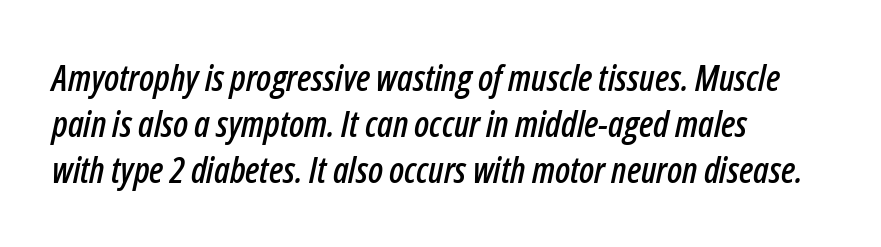
The image shows 36 px condensed type, italic (leaning right); set left-aligned, normal line spacing (1.28x), normal letter spacing, not underlined; low stroke contrast and a medium x-height.
